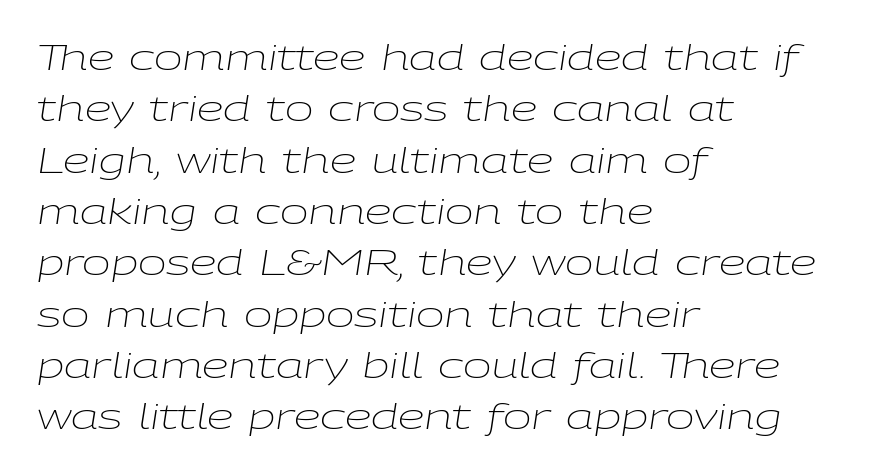
The image shows 34 px light, wide type, italic (leaning right); set left-aligned, normal line spacing (1.51x), normal letter spacing, not underlined; low stroke contrast and a medium x-height.
